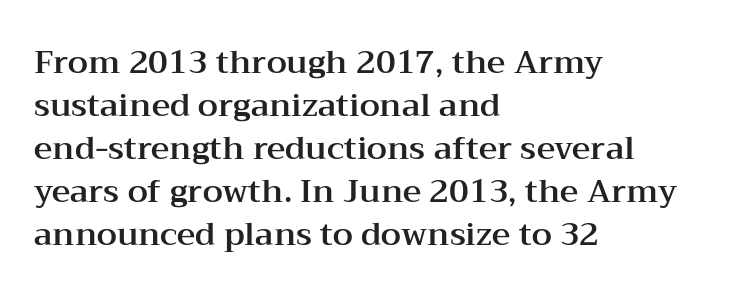
Q: Is the text italic (slanted)? A: No, it is upright.
Q: Is the typeface a serif or a sans-serif typeface? A: Serif.
Q: Is the text underlined? A: No.
Q: How is the paragraph aligned? A: Left-aligned.
Q: Is the spacing between letters normal or unusually wide? A: Normal.
Q: Is the spacing between lines tight, normal or loose? A: Normal.
Q: Width (condensed, normal, or wide)? A: Wide.
Q: Stroke contrast? A: Medium.
Q: x-height? A: Medium.
Q: Monospaced? A: No.
